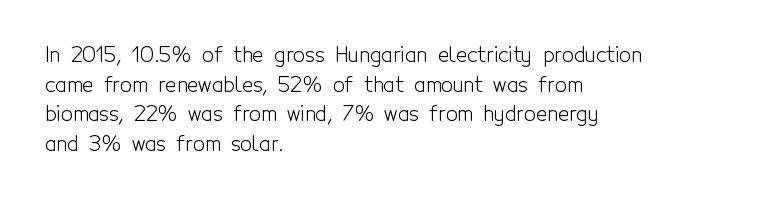
The image shows 21 px text type, upright; set left-aligned, normal line spacing (1.41x), normal letter spacing, not underlined.
